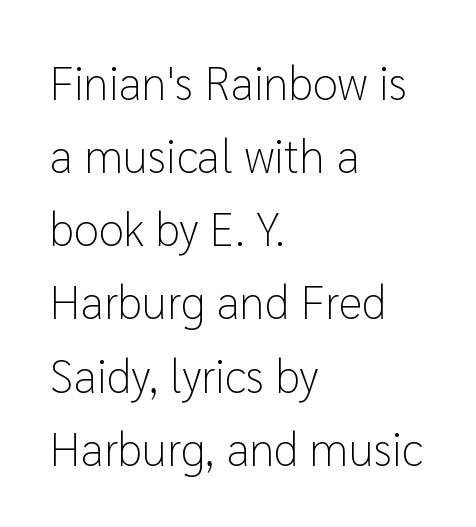
The image shows 46 px light sans-serif type, upright; set left-aligned, normal line spacing (1.59x), normal letter spacing, not underlined; low stroke contrast and a medium x-height.
